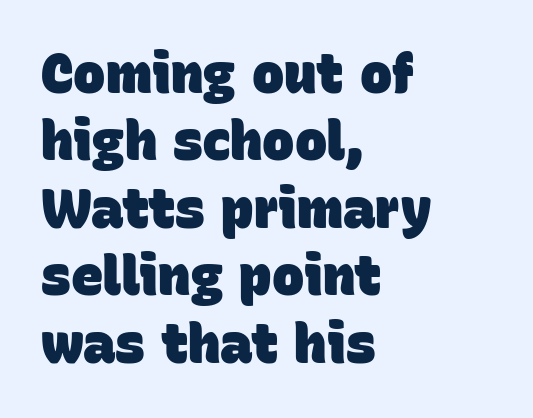
{"serif": "no", "bold": "yes", "weight": "heavy", "width": "normal", "stroke_contrast": "low", "x_height": "large", "monospaced": "no", "underline": "no", "align": "left", "line_spacing": "normal", "line_spacing_ratio": 1.25, "letter_spacing": "normal", "letter_spacing_em": 0.0, "glyph_px": 54}
